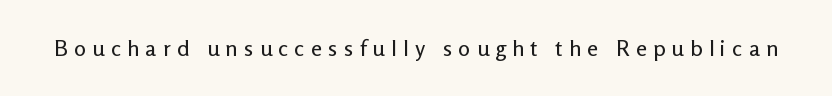
Q: Is the text italic (slanted)? A: No, it is upright.
Q: Is the text underlined? A: No.
Q: Is the spacing between letters normal or unusually wide? A: Unusually wide.
